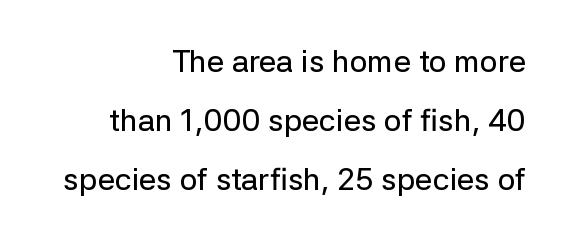
{"serif": "no", "italic": "no", "width": "normal", "stroke_contrast": "low", "x_height": "medium", "monospaced": "no", "underline": "no", "align": "right", "line_spacing": "loose", "line_spacing_ratio": 1.91, "letter_spacing": "normal", "letter_spacing_em": 0.0, "glyph_px": 31}
